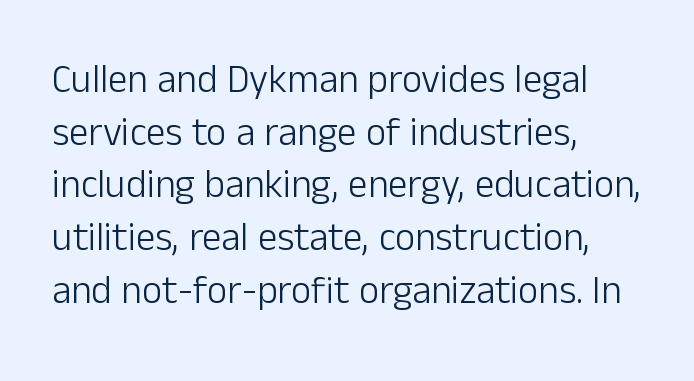
Q: Is the text bold? A: No.
Q: Is the text italic (slanted)? A: No, it is upright.
Q: Is the typeface a serif or a sans-serif typeface? A: Sans-serif.
Q: Is the text underlined? A: No.
Q: How is the paragraph aligned? A: Left-aligned.
Q: Is the spacing between letters normal or unusually wide? A: Normal.
Q: Is the spacing between lines tight, normal or loose? A: Normal.
Q: Width (condensed, normal, or wide)? A: Normal.
Q: Stroke contrast? A: Low.
Q: x-height? A: Medium.
Q: Monospaced? A: No.
